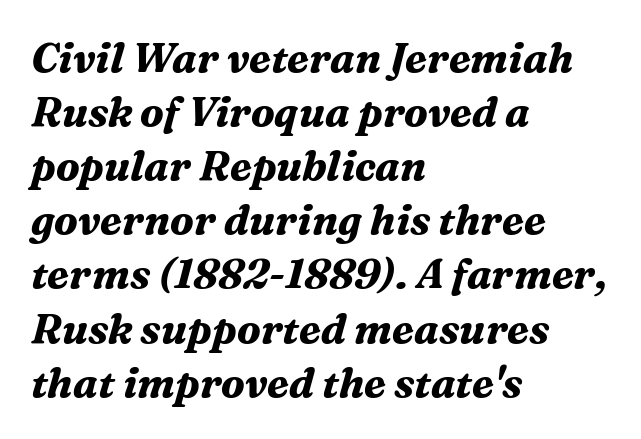
{"serif": "yes", "italic": "yes", "lean": "right", "slant_degrees": 16, "bold": "yes", "weight": "bold", "width": "normal", "stroke_contrast": "medium", "x_height": "medium", "monospaced": "no", "underline": "no", "align": "left", "line_spacing": "normal", "line_spacing_ratio": 1.32, "letter_spacing": "normal", "letter_spacing_em": 0.0, "glyph_px": 41}
